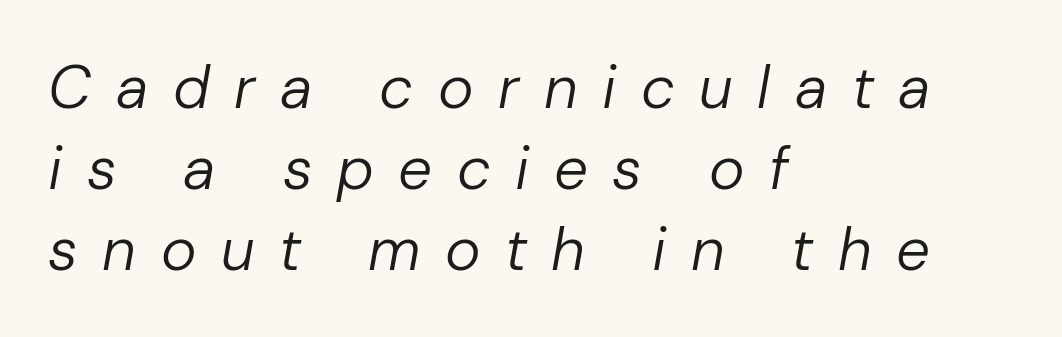
Each word looks stretched out because of the extra space between its letters. Looking at the ascenders, they clearly lean. The block of text has a typical density, with ordinary space between rows. You could not count columns in this text — the font is proportionally spaced.
